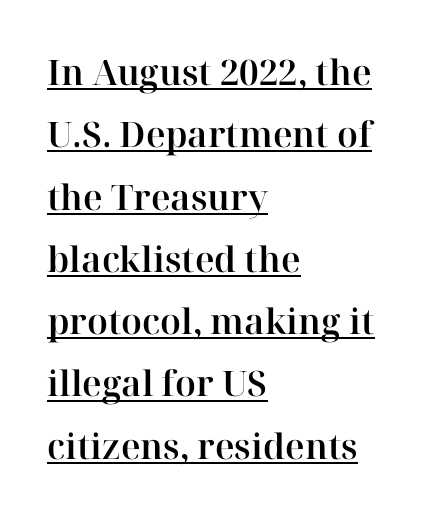
Q: Is the text italic (slanted)? A: No, it is upright.
Q: Is the typeface a serif or a sans-serif typeface? A: Serif.
Q: Is the text underlined? A: Yes.
Q: How is the paragraph aligned? A: Left-aligned.
Q: Is the spacing between letters normal or unusually wide? A: Normal.
Q: Width (condensed, normal, or wide)? A: Normal.
Q: Stroke contrast? A: High.
Q: x-height? A: Medium.
Q: Monospaced? A: No.
